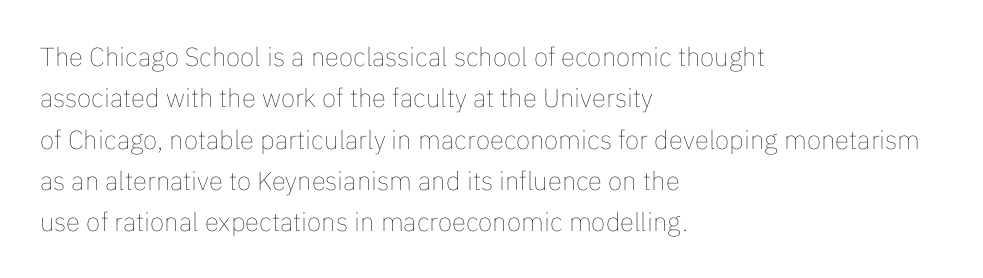
{"italic": "no", "bold": "no", "underline": "no", "align": "left", "line_spacing": "normal", "line_spacing_ratio": 1.59, "letter_spacing": "normal", "letter_spacing_em": 0.0, "glyph_px": 26}
